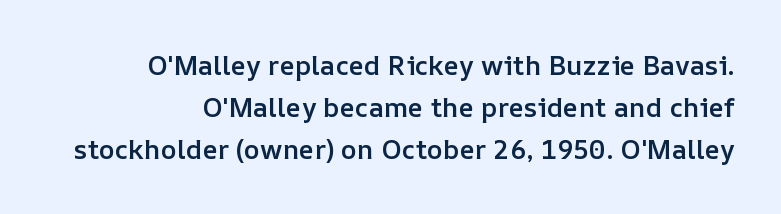
Line spacing here is normal. The gap between lines stays unmarked. Ascenders rise straight up at ninety degrees. Set as a demibold, roughly 600 on the weight scale.
